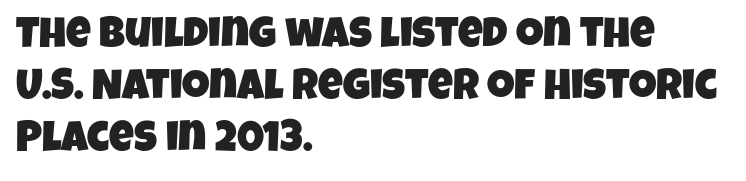
The image shows 43 px condensed sans-serif type; set left-aligned, line spacing 1.21x, normal letter spacing, not underlined; low stroke contrast and a large x-height.
